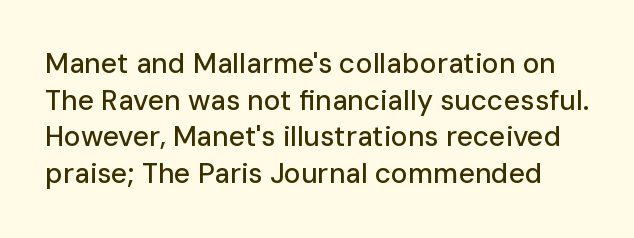
{"serif": "no", "italic": "no", "width": "normal", "stroke_contrast": "low", "x_height": "medium", "monospaced": "no", "underline": "no", "line_spacing": "normal", "line_spacing_ratio": 1.31, "letter_spacing": "normal", "letter_spacing_em": 0.0, "glyph_px": 28}
